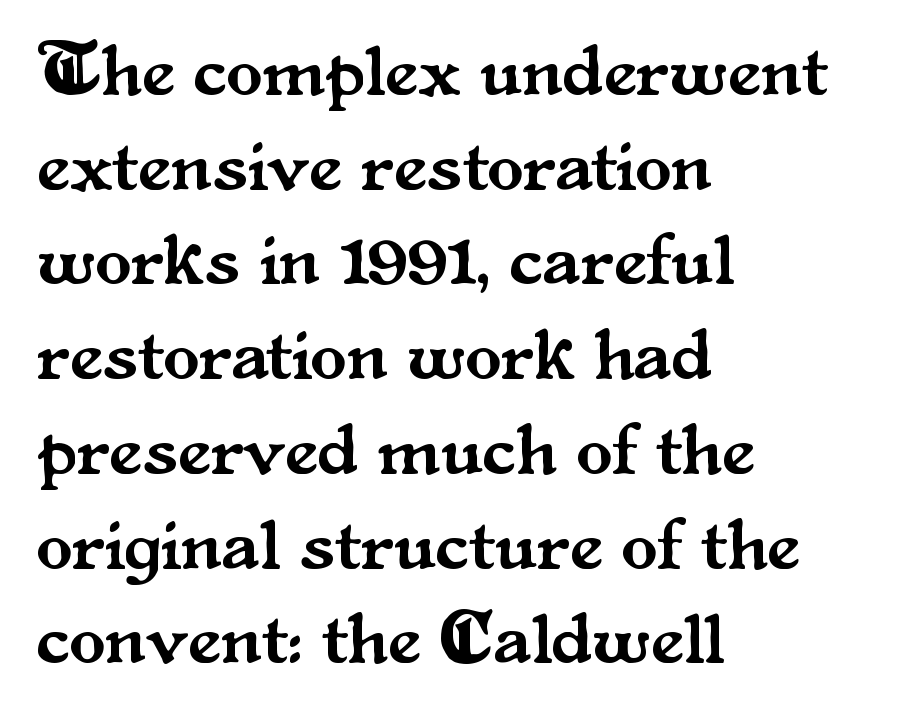
This sample keeps an unexceptional amount of space between lines. The type sits square on the baseline with zero lean. Observe the serifs anchoring each vertical stroke in this sample. The ragged edge is on the right, which tells us the setting is flush left. Each letter keeps its own natural width here, so spacing adapts to shape. The passage shown is not underscored anywhere.
